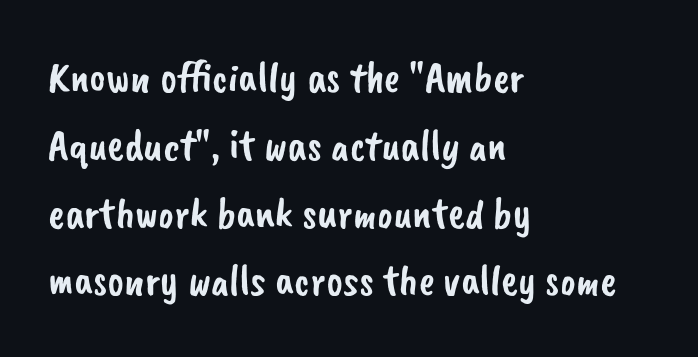
What kind of face is this? One without serifs — a sans. Spacing between characters is what you'd get straight out of the box. Plain, unruled lines of type. This block has exactly the height ordinary leading produces. Is the block centered? No — it sits flush against the left margin. These lines are rendered in a variable-pitch font.
